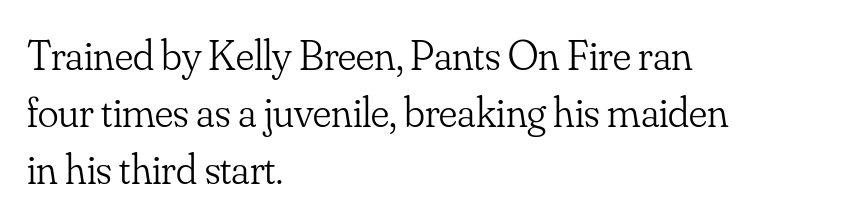
{"serif": "yes", "italic": "no", "bold": "no", "weight": "light", "width": "normal", "stroke_contrast": "low", "x_height": "small", "monospaced": "no", "underline": "no", "align": "left", "line_spacing": "normal", "line_spacing_ratio": 1.32, "letter_spacing": "normal", "letter_spacing_em": 0.0, "glyph_px": 43}
